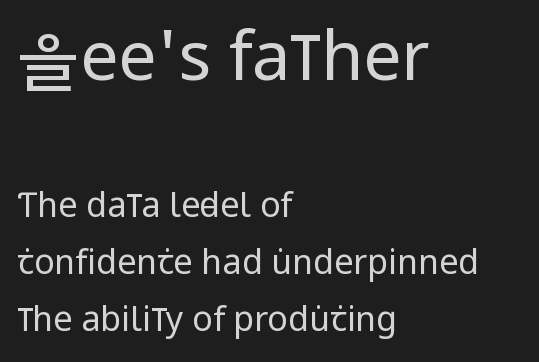
The image shows 68 px regular-weight, condensed sans-serif type, upright; set left-aligned, normal line spacing (1.67x), normal letter spacing, not underlined; the first (top) block is 2.0x larger; low stroke contrast and a large x-height.
